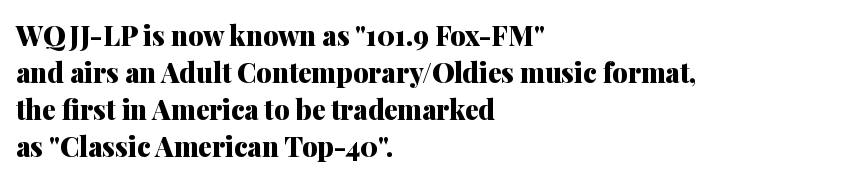
Q: Is the text bold? A: Yes.
Q: Is the text italic (slanted)? A: No, it is upright.
Q: Is the text underlined? A: No.
Q: How is the paragraph aligned? A: Left-aligned.
Q: Is the spacing between letters normal or unusually wide? A: Normal.
Q: Is the spacing between lines tight, normal or loose? A: Normal.
